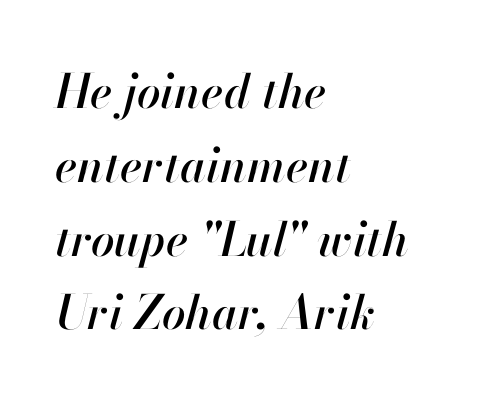
Casual observation: everything's shoved over to the left. The whole block is typeset with a tilt. Does extra space separate the letters? No, they use regular spacing. Check under the words: just untouched page.
